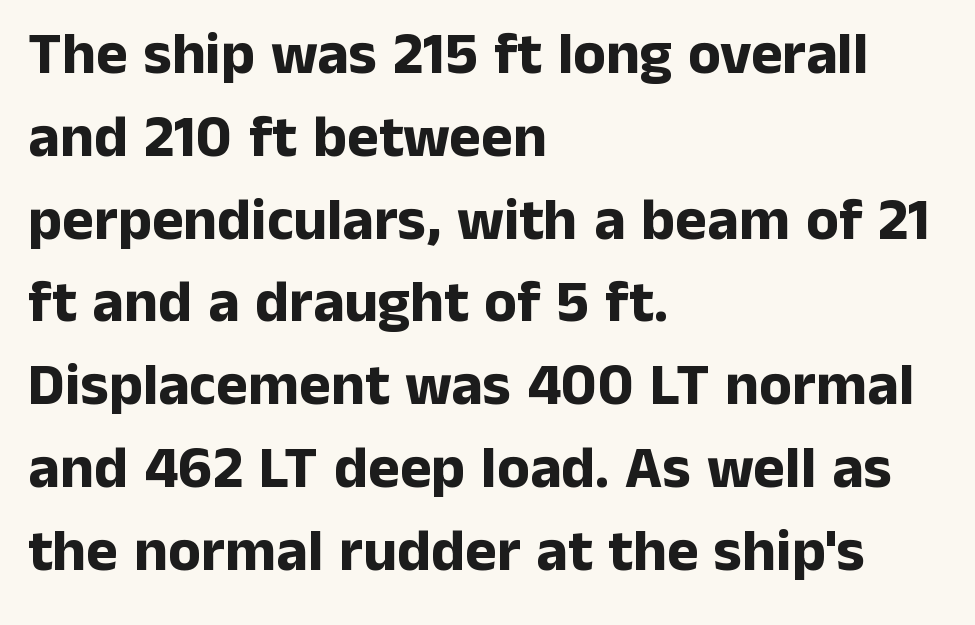
The image shows 60 px bold sans-serif type, upright; set left-aligned, normal line spacing (1.38x), normal letter spacing, not underlined; low stroke contrast and a medium x-height.
